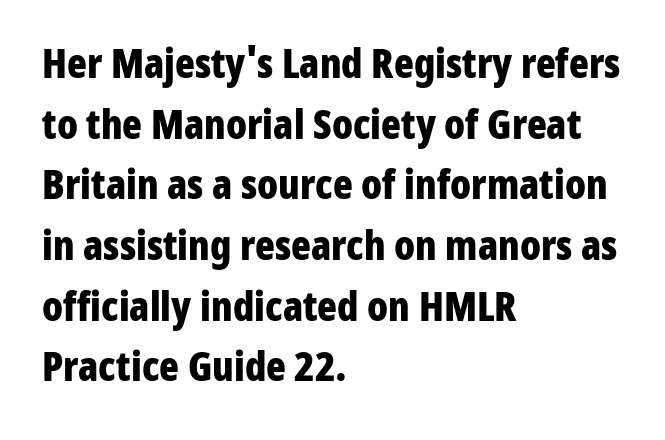
{"serif": "no", "italic": "no", "bold": "yes", "weight": "bold", "width": "condensed", "stroke_contrast": "low", "x_height": "medium", "monospaced": "no", "underline": "no", "align": "left", "line_spacing": "normal", "line_spacing_ratio": 1.48, "letter_spacing": "normal", "letter_spacing_em": 0.0, "glyph_px": 41}
